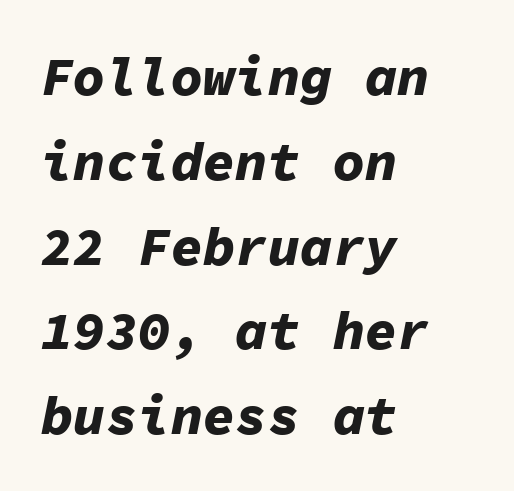
{"italic": "yes", "lean": "right", "slant_degrees": 11, "bold": "yes", "weight": "bold", "width": "normal", "stroke_contrast": "low", "x_height": "medium", "monospaced": "yes", "underline": "no", "align": "left", "line_spacing": "normal", "line_spacing_ratio": 1.57, "letter_spacing": "normal", "letter_spacing_em": 0.0, "glyph_px": 54}
